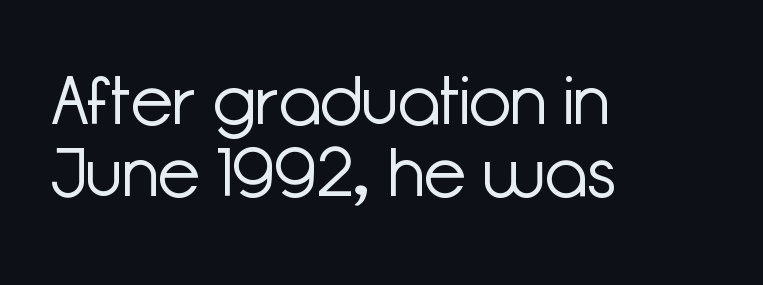
Q: Is the text bold? A: No.
Q: Is the text italic (slanted)? A: No, it is upright.
Q: Is the typeface a serif or a sans-serif typeface? A: Sans-serif.
Q: Is the text underlined? A: No.
Q: How is the paragraph aligned? A: Left-aligned.
Q: Is the spacing between letters normal or unusually wide? A: Normal.
Q: Is the spacing between lines tight, normal or loose? A: Tight.
Q: Width (condensed, normal, or wide)? A: Normal.
Q: Stroke contrast? A: Low.
Q: x-height? A: Medium.
Q: Monospaced? A: No.
